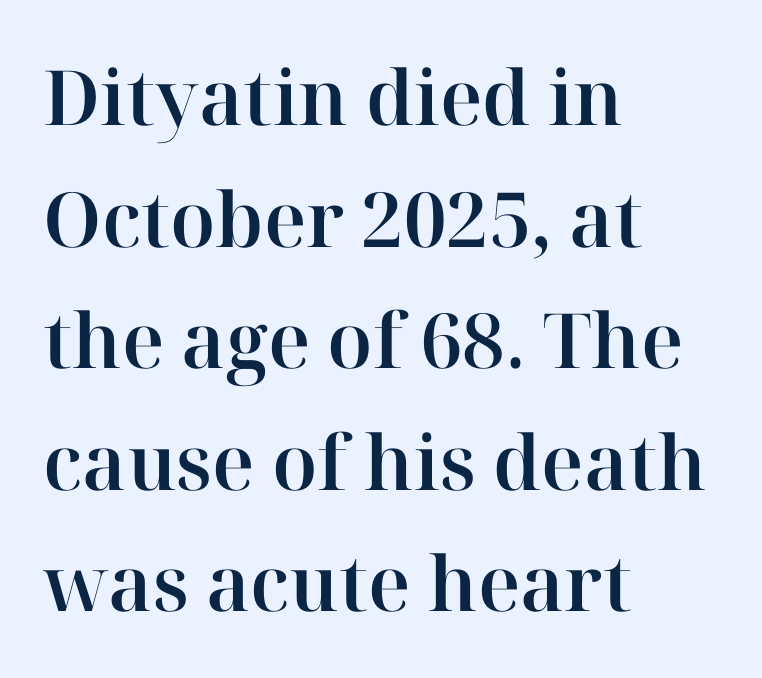
The image shows 76 px serif type, upright; set left-aligned, normal line spacing (1.6x), normal letter spacing, not underlined; high stroke contrast and a medium x-height.
